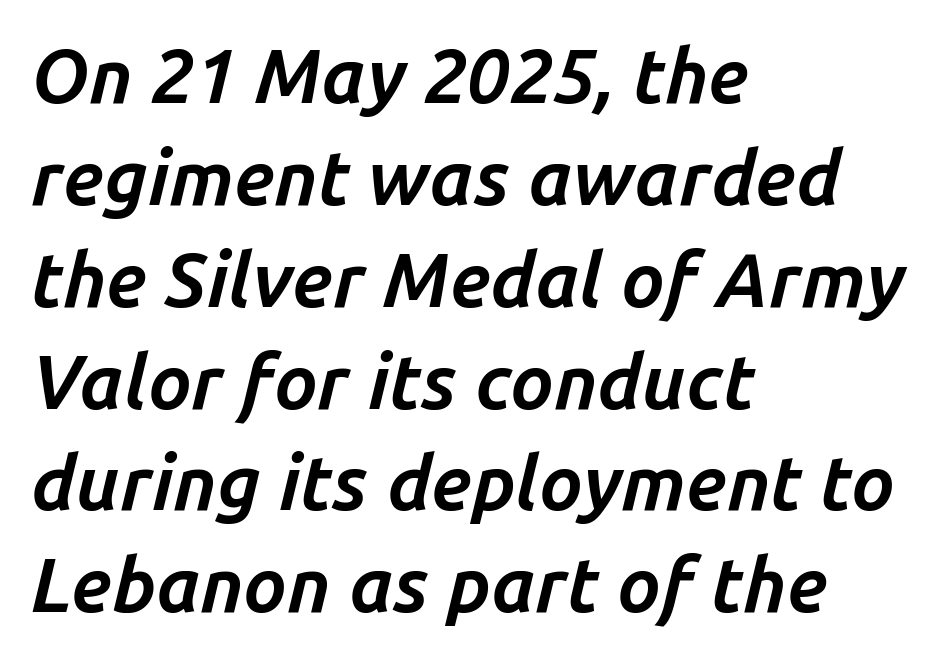
{"italic": "yes", "lean": "right", "slant_degrees": 14, "bold": "yes", "weight": "bold", "width": "normal", "stroke_contrast": "low", "x_height": "medium", "monospaced": "no", "underline": "no", "align": "left", "line_spacing": "normal", "line_spacing_ratio": 1.34, "letter_spacing": "normal", "letter_spacing_em": 0.0, "glyph_px": 76}
